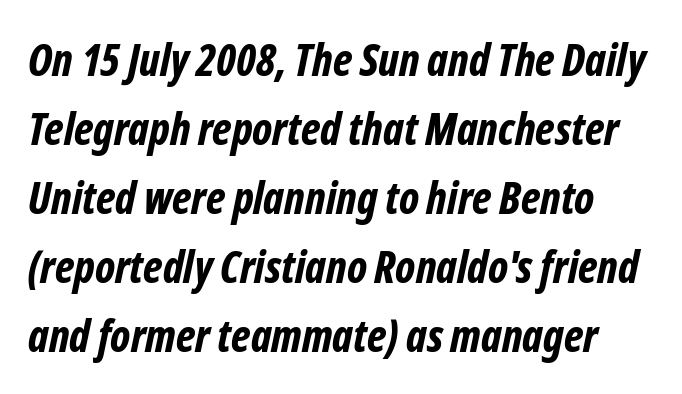
The image shows 44 px bold, condensed type, italic (leaning right); set normal line spacing (1.57x), normal letter spacing, not underlined; low stroke contrast and a medium x-height.
